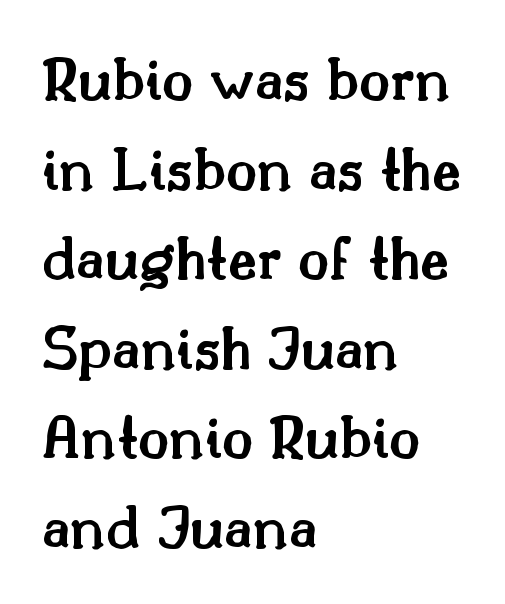
{"serif": "yes", "italic": "no", "bold": "semi", "weight": "semibold", "width": "normal", "stroke_contrast": "medium", "x_height": "small", "monospaced": "no", "underline": "no", "align": "left", "line_spacing": "normal", "line_spacing_ratio": 1.4, "letter_spacing": "normal", "letter_spacing_em": 0.0, "glyph_px": 64}
